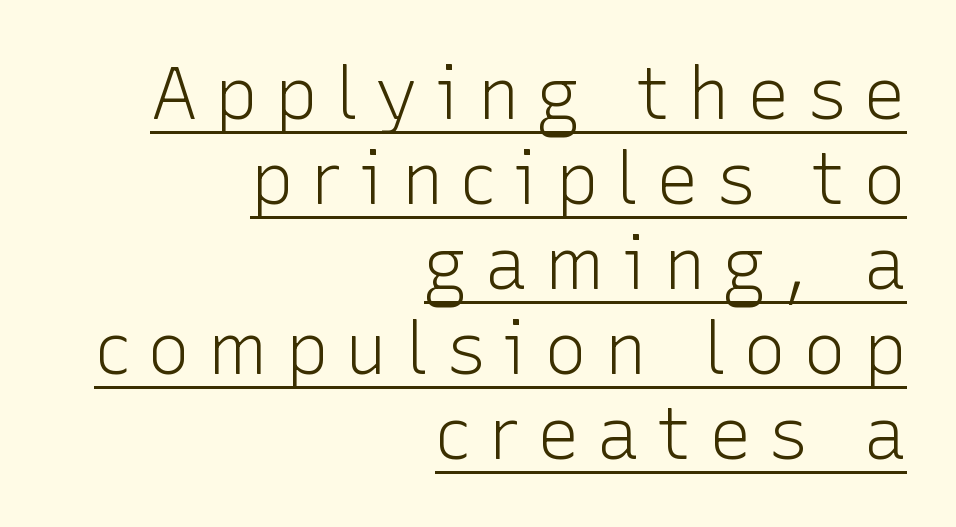
The image shows 72 px light sans-serif type, upright; set right-aligned, line spacing 1.18x, unusually wide letter spacing (+0.23 em), underlined; low stroke contrast and a medium x-height.
